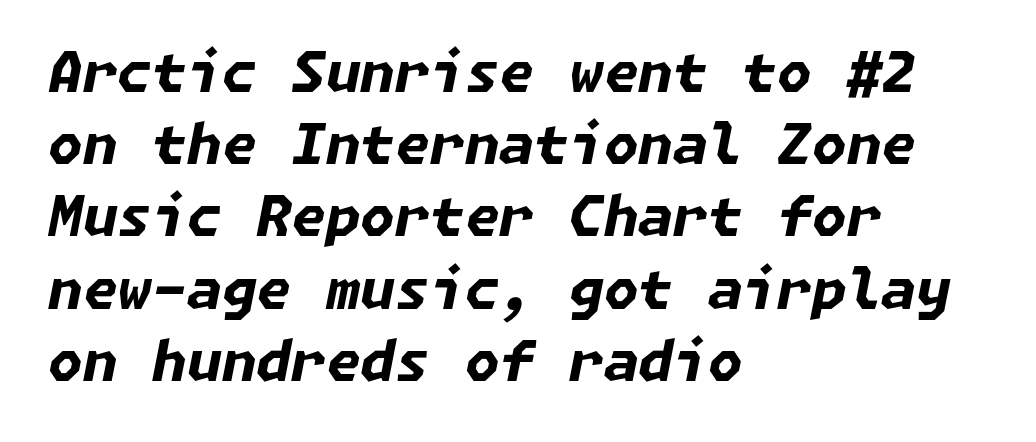
{"italic": "yes", "lean": "right", "slant_degrees": 11, "bold": "yes", "weight": "bold", "width": "normal", "stroke_contrast": "low", "x_height": "medium", "underline": "no", "align": "left", "line_spacing": "normal", "line_spacing_ratio": 1.29, "letter_spacing": "normal", "letter_spacing_em": 0.0, "glyph_px": 56}
